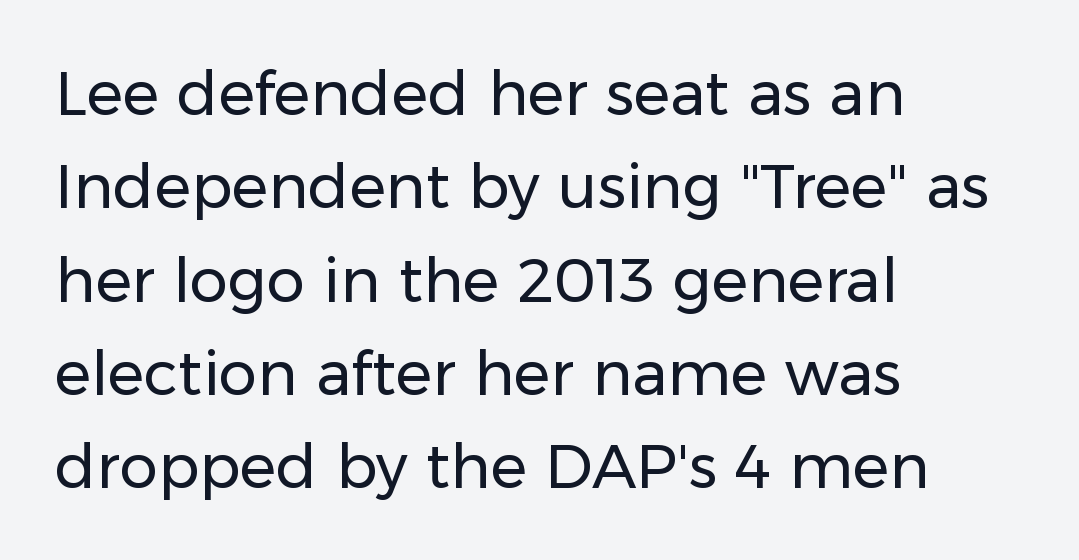
Underlining? Definitely not there. Does extra space separate the letters? No, they use regular spacing. This rendering employs a face without finishing strokes, i.e., a sans-serif. This sample is left-justified, so line endings fall wherever the words run out.
